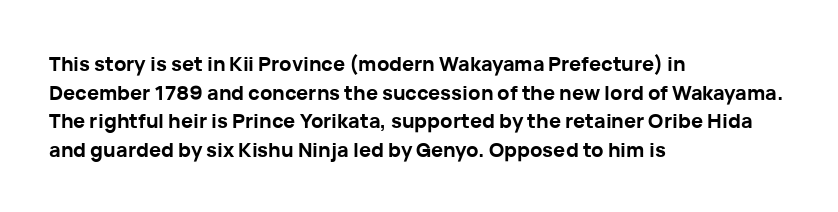
This sample uses an upright cut, with every glyph sitting square on the baseline. Only glyphs here, with clear space below each row. Visually the block forms a straight wall on the left and a jagged coastline on the right. Its strokes are broad and dark, the hallmark of bold type. This block has exactly the height ordinary leading produces. The passage shown has conventional tracking throughout.
